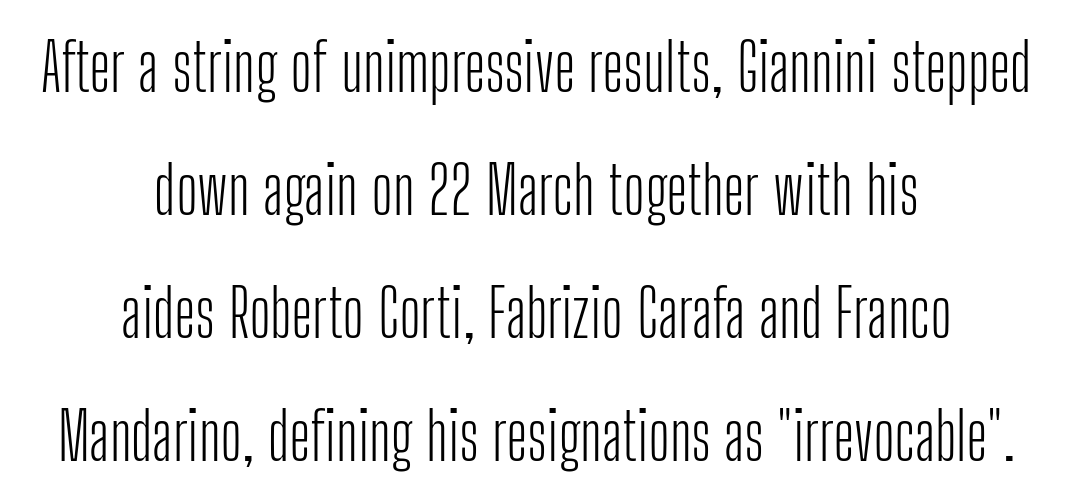
{"serif": "no", "italic": "no", "bold": "no", "weight": "light", "width": "condensed", "stroke_contrast": "low", "x_height": "medium", "monospaced": "no", "underline": "no", "align": "center", "line_spacing_ratio": 1.89, "letter_spacing": "normal", "letter_spacing_em": 0.0, "glyph_px": 65}
